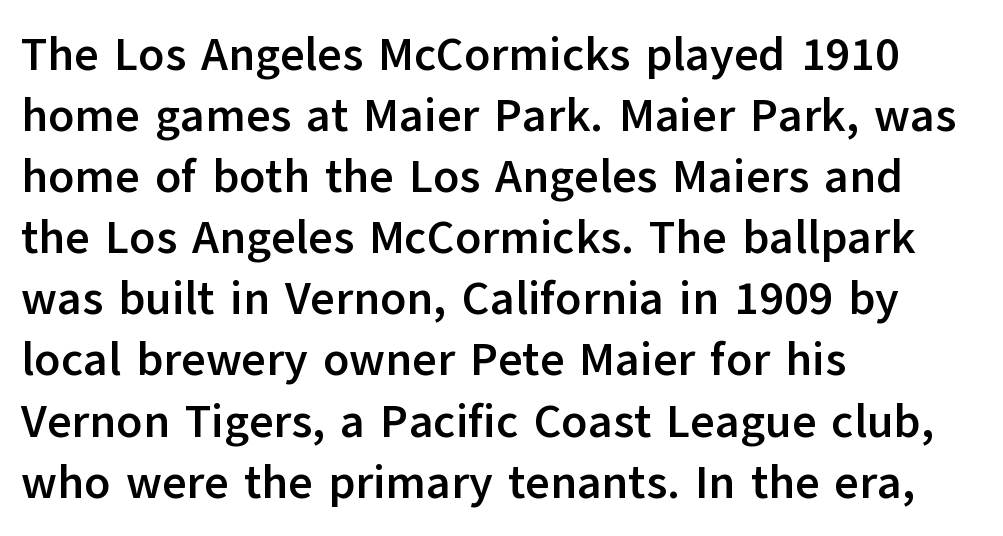
The image shows 47 px semibold sans-serif type, upright; set left-aligned, normal line spacing (1.3x), normal letter spacing, not underlined; low stroke contrast and a medium x-height.
